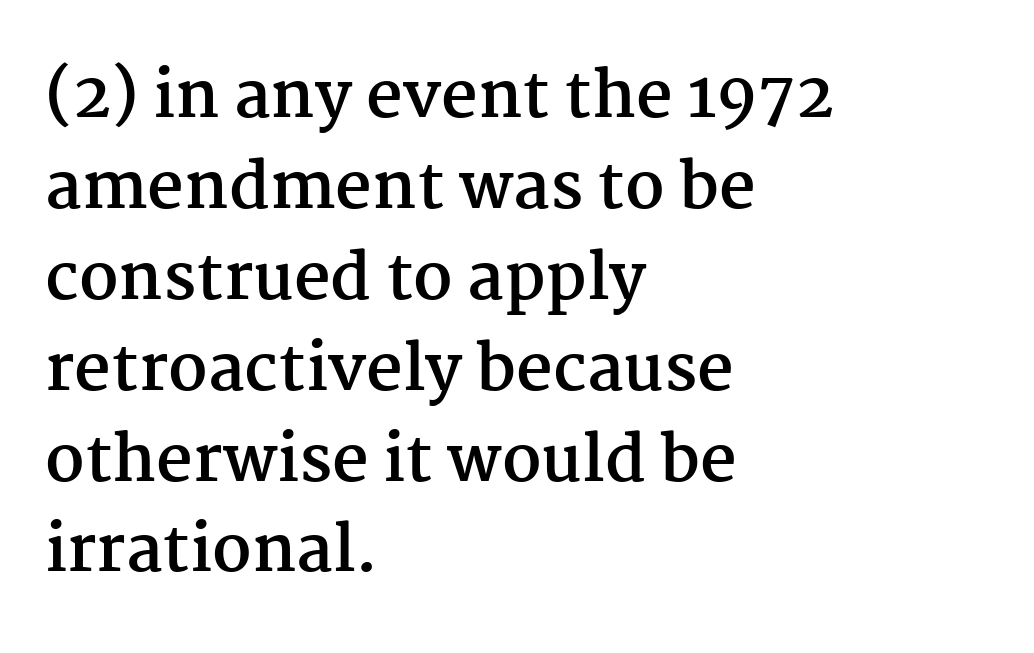
{"serif": "yes", "italic": "no", "bold": "yes", "weight": "semibold", "width": "normal", "stroke_contrast": "medium", "x_height": "medium", "monospaced": "no", "underline": "no", "align": "left", "line_spacing": "normal", "line_spacing_ratio": 1.42, "letter_spacing": "normal", "letter_spacing_em": 0.0, "glyph_px": 64}
